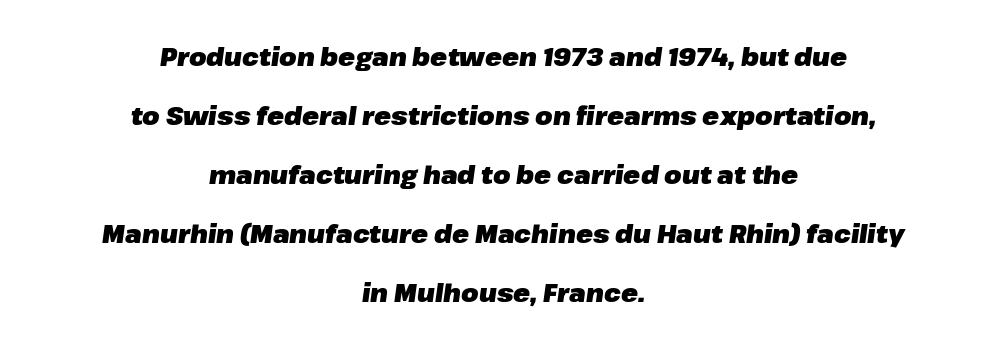
{"italic": "yes", "lean": "right", "slant_degrees": 8, "bold": "yes", "underline": "no", "align": "center", "line_spacing": "loose", "line_spacing_ratio": 2.36, "letter_spacing": "normal", "letter_spacing_em": 0.0, "glyph_px": 25}
